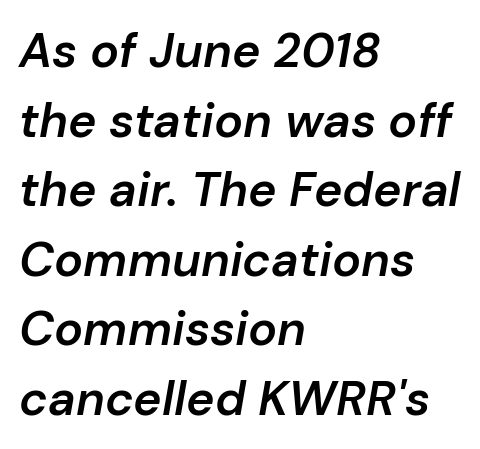
{"italic": "yes", "lean": "right", "slant_degrees": 10, "bold": "semi", "weight": "semibold", "width": "normal", "stroke_contrast": "low", "x_height": "medium", "monospaced": "no", "underline": "no", "align": "left", "line_spacing": "normal", "line_spacing_ratio": 1.45, "letter_spacing": "normal", "letter_spacing_em": 0.0, "glyph_px": 48}
